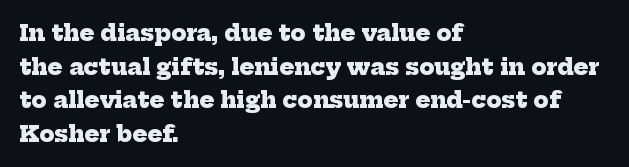
Is the type bold? Yes — the strokes are clearly thick and heavy. Horizontal alignment here is leftward, the default for most running prose. Caption: standard tracking, unaltered. Does the leading feel generous? No, just average. The glyphs are unaccompanied by any horizontal stroke below them.
